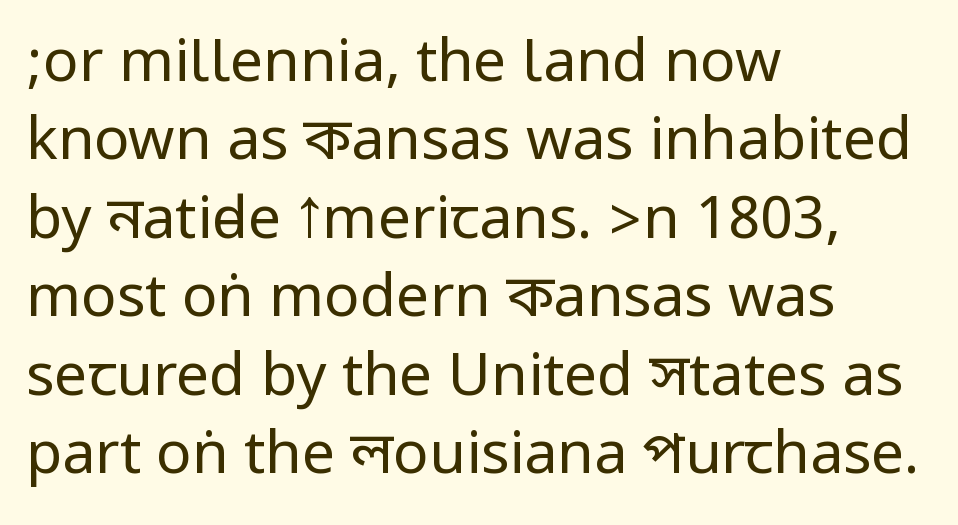
Is the type heavy? It reads as light-to-regular instead. This sample is left-justified, so line endings fall wherever the words run out. A typesetter would mark this as roman, not italic. Normally led — the rows are evenly, conventionally spaced.
